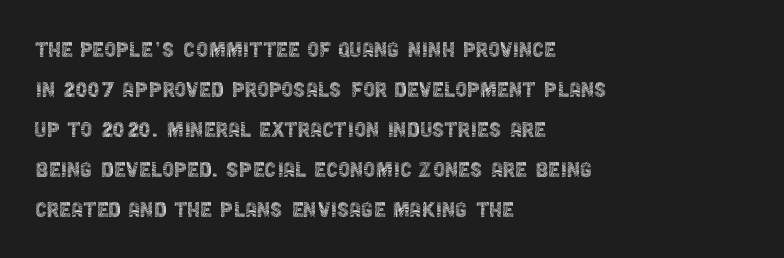
Q: Is the text bold? A: No.
Q: Is the text italic (slanted)? A: No, it is upright.
Q: Is the text underlined? A: No.
Q: How is the paragraph aligned? A: Left-aligned.
Q: Is the spacing between letters normal or unusually wide? A: Normal.
Q: Is the spacing between lines tight, normal or loose? A: Normal.
